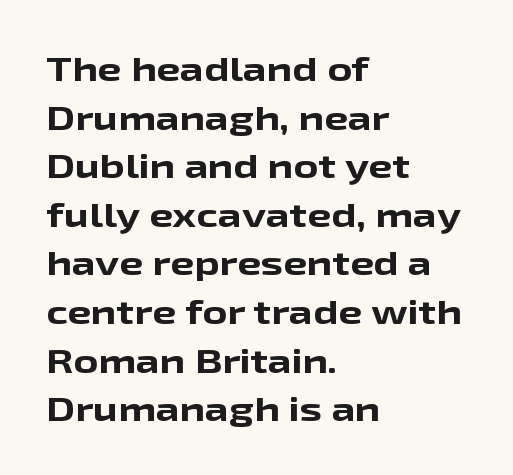
{"serif": "no", "italic": "no", "bold": "yes", "weight": "bold", "width": "wide", "stroke_contrast": "low", "x_height": "medium", "monospaced": "no", "underline": "no", "align": "left", "line_spacing": "normal", "line_spacing_ratio": 1.43, "letter_spacing": "normal", "letter_spacing_em": 0.0, "glyph_px": 34}
